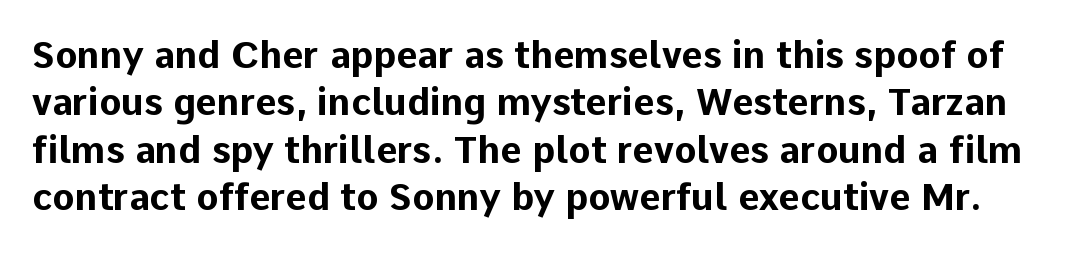
The image shows 37 px bold sans-serif type, upright; set normal line spacing (1.28x), normal letter spacing, not underlined; low stroke contrast and a medium x-height.
